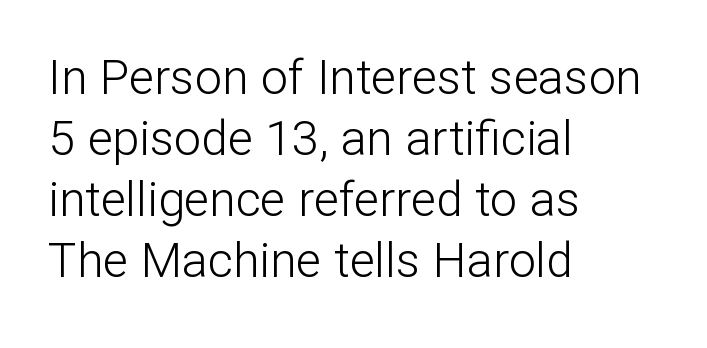
Check where the strokes stop: nothing finishes them off — pure sans. Caption: face not bold, strokes unweighted. The lines sit at an ordinary, default distance from one another. The font's upright variant was chosen for this text. Left-aligned paragraph, ragged on the right. Descenders are the only things crossing below the line.
